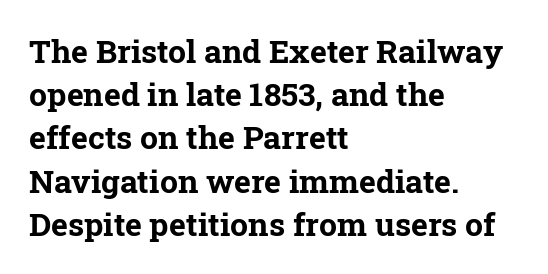
{"serif": "yes", "italic": "no", "bold": "yes", "weight": "bold", "width": "normal", "stroke_contrast": "low", "x_height": "medium", "monospaced": "no", "underline": "no", "align": "left", "line_spacing": "normal", "line_spacing_ratio": 1.35, "letter_spacing": "normal", "letter_spacing_em": 0.0, "glyph_px": 32}
